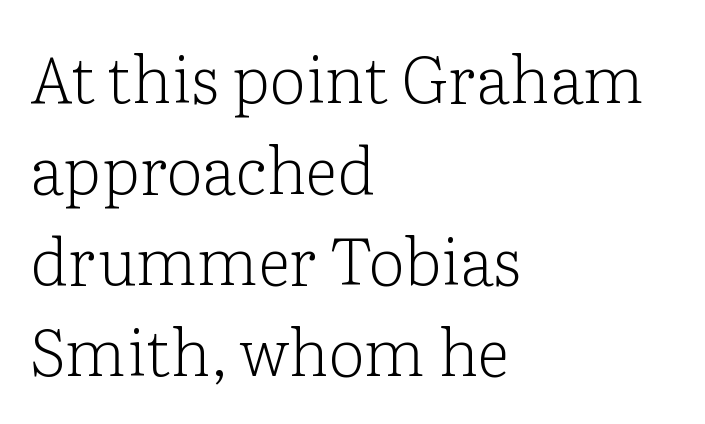
The image shows 65 px light serif type, upright; set left-aligned, normal line spacing (1.4x), normal letter spacing, not underlined; low stroke contrast and a medium x-height.
